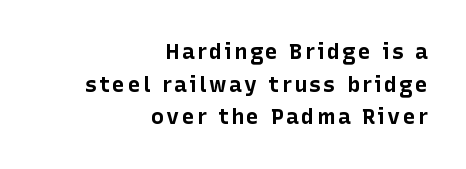
Q: Is the text bold? A: Yes.
Q: Is the text italic (slanted)? A: No, it is upright.
Q: Is the text underlined? A: No.
Q: How is the paragraph aligned? A: Right-aligned.
Q: Is the spacing between lines tight, normal or loose? A: Normal.
